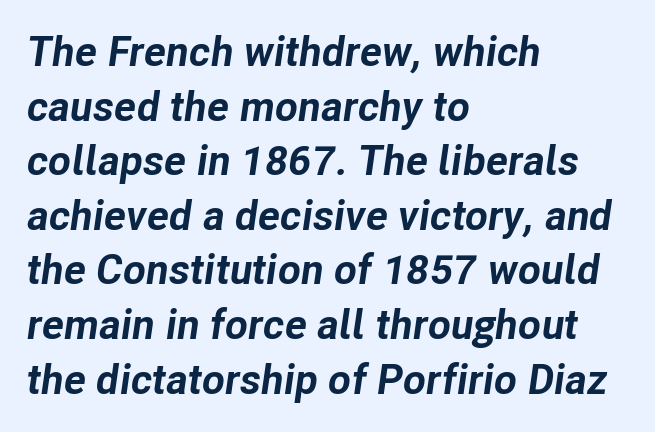
The image shows 42 px bold type, italic (leaning right); set left-aligned, normal line spacing (1.3x), normal letter spacing, not underlined; low stroke contrast and a medium x-height.
